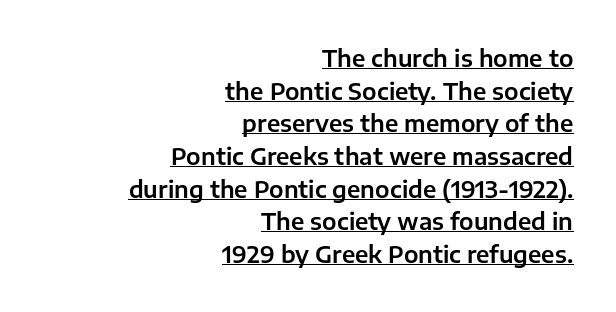
The face used here is rendered with its standard letterfit. These lines sit exactly where default settings would place them. This is the regular roman posture of the typeface. Compared with a flush-left layout, this one pins lines to the opposite, right side. A baseline rule has been typeset under these characters.
